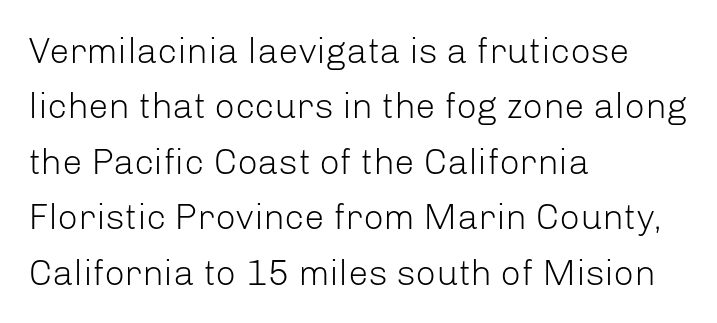
Q: Is the text bold? A: No.
Q: Is the text italic (slanted)? A: No, it is upright.
Q: Is the typeface a serif or a sans-serif typeface? A: Sans-serif.
Q: Is the text underlined? A: No.
Q: How is the paragraph aligned? A: Left-aligned.
Q: Is the spacing between letters normal or unusually wide? A: Normal.
Q: Is the spacing between lines tight, normal or loose? A: Normal.
Q: Width (condensed, normal, or wide)? A: Normal.
Q: Stroke contrast? A: Low.
Q: x-height? A: Medium.
Q: Monospaced? A: No.
